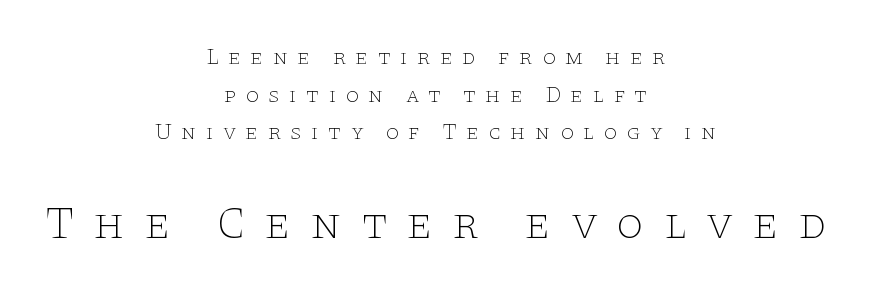
Top chunk: small. Bottom chunk: large. A clean baseline with only descenders dipping below it. Alignment: centered. The letterforms sit at book weight or below. The glyphs in this specimen are seriffed.
